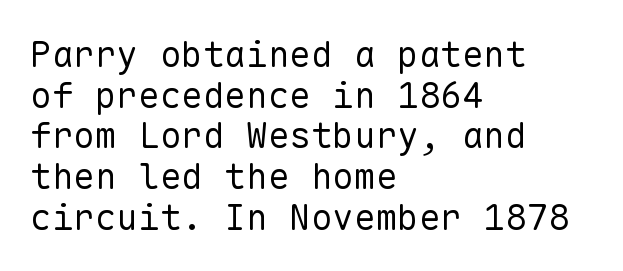
The image shows 36 px regular-weight sans-serif type, upright, monospaced; set left-aligned, tight line spacing (1.13x), normal letter spacing, not underlined; low stroke contrast and a medium x-height.
